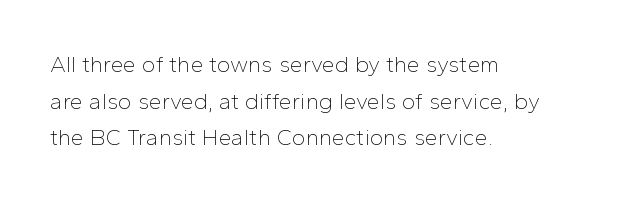
{"italic": "no", "bold": "no", "underline": "no", "align": "left", "line_spacing": "normal", "line_spacing_ratio": 1.59, "letter_spacing": "normal", "letter_spacing_em": 0.0, "glyph_px": 23}
